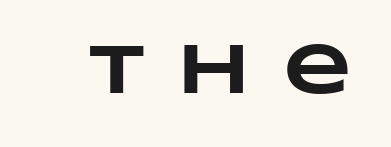
The foot of each line stays bare and open. Is this a fixed-width face? No — the glyphs have proportional, varying widths. Students, this is bold: see how much ink each stroke carries. Loose tracking; the words dissolve into strings of separated letters.
